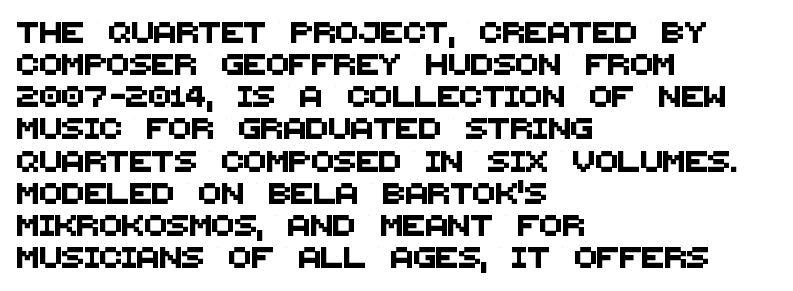
This block has exactly the height ordinary leading produces. Line beginnings align vertically; line endings do not. Descenders are the only things crossing below the line. Nothing unusual about the tracking: characters are spaced as the font intends.
